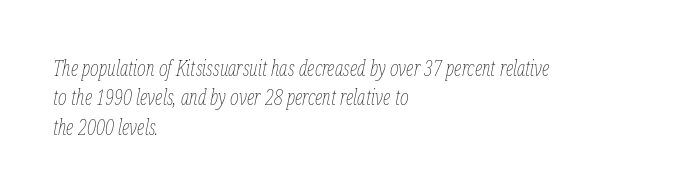
{"italic": "yes", "lean": "right", "slant_degrees": 12, "bold": "no", "underline": "no", "align": "left", "line_spacing": "normal", "line_spacing_ratio": 1.4, "letter_spacing": "normal", "letter_spacing_em": 0.0, "glyph_px": 21}
